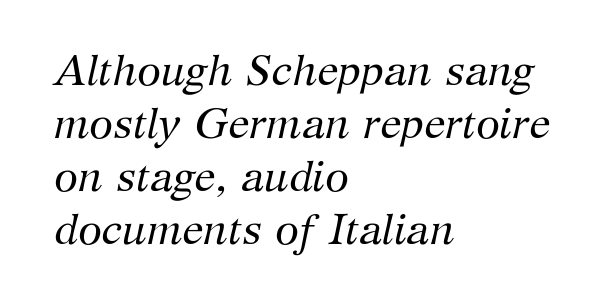
Q: Is the text bold? A: No.
Q: Is the text italic (slanted)? A: Yes, it leans right by about 12 degrees.
Q: Is the typeface a serif or a sans-serif typeface? A: Serif.
Q: Is the text underlined? A: No.
Q: How is the paragraph aligned? A: Left-aligned.
Q: Is the spacing between letters normal or unusually wide? A: Normal.
Q: Width (condensed, normal, or wide)? A: Normal.
Q: Stroke contrast? A: Medium.
Q: x-height? A: Medium.
Q: Monospaced? A: No.
